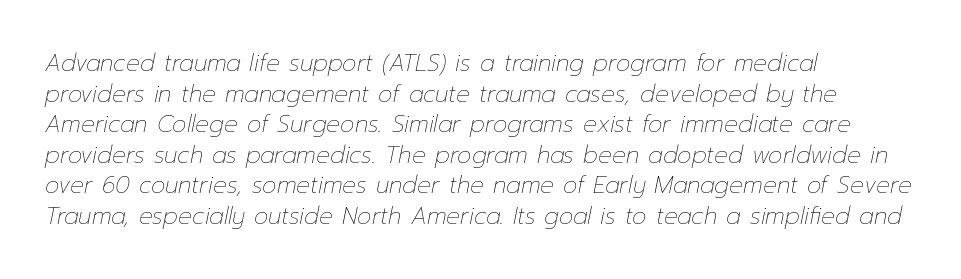
The image shows 23 px text type, italic (leaning right); set left-aligned, normal line spacing (1.33x), normal letter spacing, not underlined.
